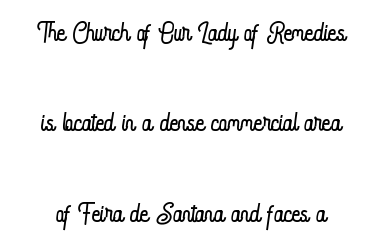
{"bold": "no", "weight": "light", "width": "condensed", "stroke_contrast": "low", "x_height": "small", "monospaced": "no", "underline": "no", "line_spacing": "loose", "line_spacing_ratio": 2.44, "letter_spacing": "normal", "letter_spacing_em": 0.0, "glyph_px": 37}
